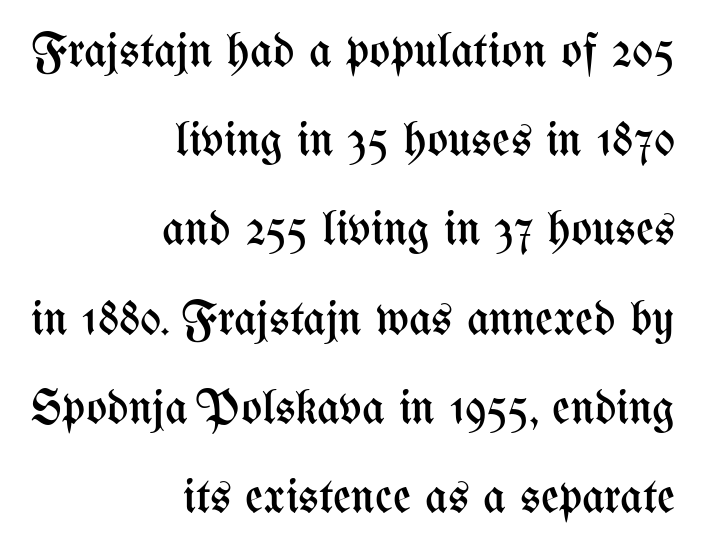
The image shows 49 px regular-weight, condensed type, upright; set right-aligned, line spacing 1.82x, normal letter spacing, not underlined; medium stroke contrast and a medium x-height.
